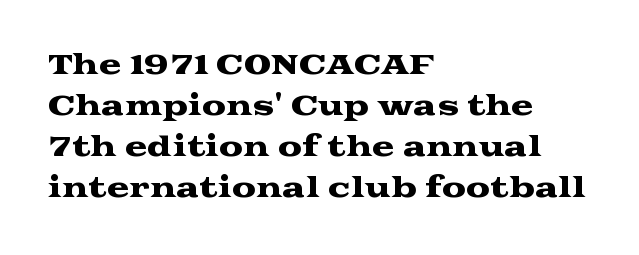
Underlining? Definitely not there. The passage shown stacks its lines at a standard gap. Tall strokes in this sample are plumb rather than angled. Is the block centered? No — it sits flush against the left margin.
